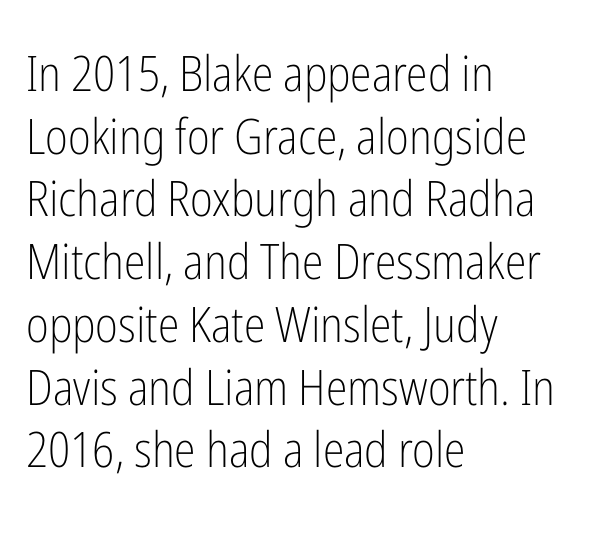
Nobody touched the tracking dial on this one. This sample uses an upright cut, with every glyph sitting square on the baseline. The baseline area is clear. No letter is thick-stroked: the sample isn't bold.
